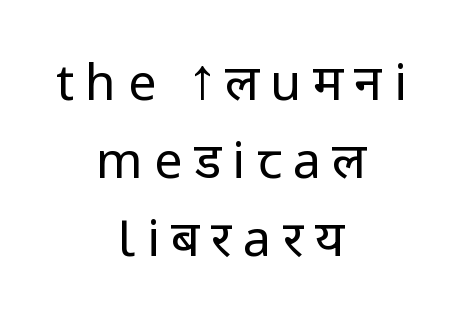
{"serif": "no", "italic": "no", "bold": "no", "weight": "regular", "width": "condensed", "stroke_contrast": "low", "underline": "no", "align": "center", "line_spacing": "normal", "line_spacing_ratio": 1.56, "letter_spacing": "wide", "letter_spacing_em": 0.23, "glyph_px": 50}
